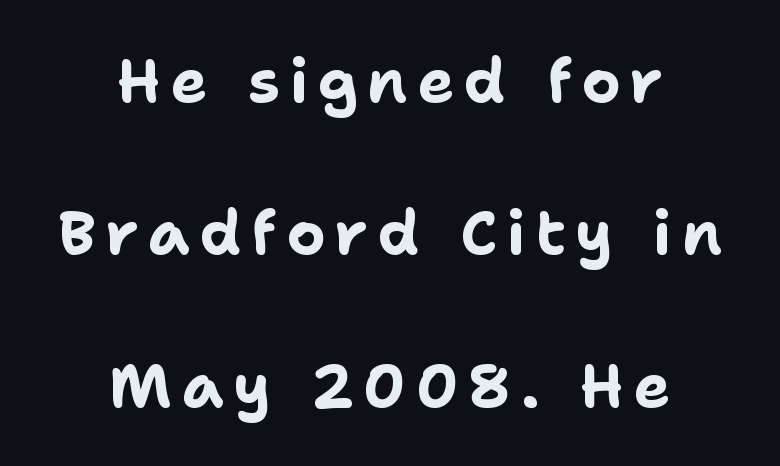
{"serif": "no", "italic": "no", "bold": "yes", "weight": "bold", "width": "normal", "stroke_contrast": "low", "x_height": "medium", "monospaced": "no", "underline": "no", "align": "center", "line_spacing": "loose", "line_spacing_ratio": 2.5, "glyph_px": 61}
